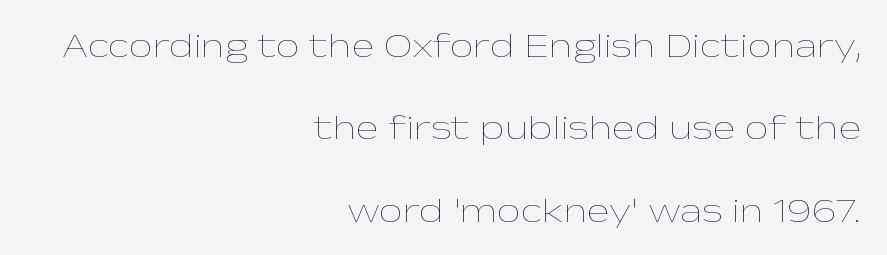
Q: Is the text bold? A: No.
Q: Is the text italic (slanted)? A: No, it is upright.
Q: Is the text underlined? A: No.
Q: How is the paragraph aligned? A: Right-aligned.
Q: Is the spacing between letters normal or unusually wide? A: Normal.
Q: Is the spacing between lines tight, normal or loose? A: Loose.
Q: Width (condensed, normal, or wide)? A: Wide.
Q: Stroke contrast? A: Low.
Q: x-height? A: Medium.
Q: Monospaced? A: No.
